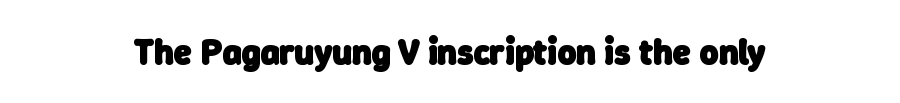
The image shows 36 px heavy sans-serif type; set centered, normal letter spacing, not underlined; low stroke contrast and a medium x-height.
